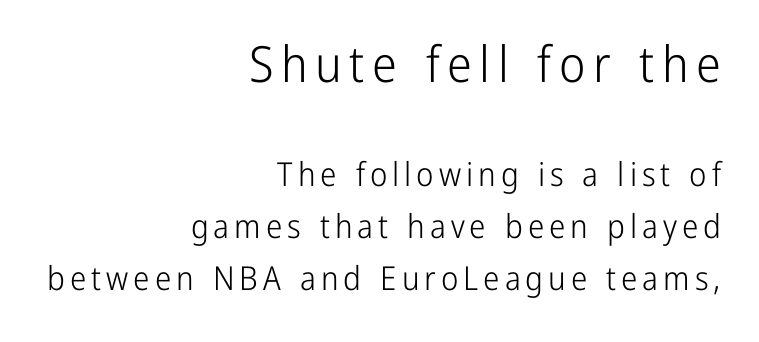
Q: Is the text bold? A: No.
Q: Is the text italic (slanted)? A: No, it is upright.
Q: Is the typeface a serif or a sans-serif typeface? A: Sans-serif.
Q: Is the text underlined? A: No.
Q: How is the paragraph aligned? A: Right-aligned.
Q: Is the spacing between lines tight, normal or loose? A: Normal.
Q: Which block of text is set in a larger size, the first (top) or the second (bottom)? A: The first (top) one.
Q: Width (condensed, normal, or wide)? A: Condensed.
Q: Stroke contrast? A: Low.
Q: x-height? A: Medium.
Q: Monospaced? A: No.
